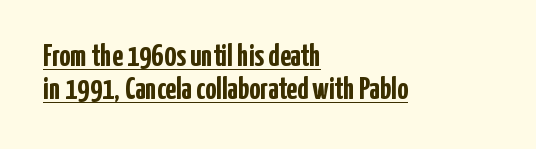
Left-aligned paragraph, ragged on the right. No italicization has been applied; the sample stays upright. This sample carries an underscore along the baseline area. Looks like regular typesetting: each glyph gets only the width it needs. The glyphs have the mass of a bold cut. Leading is clearly below the norm, producing a dense column.
